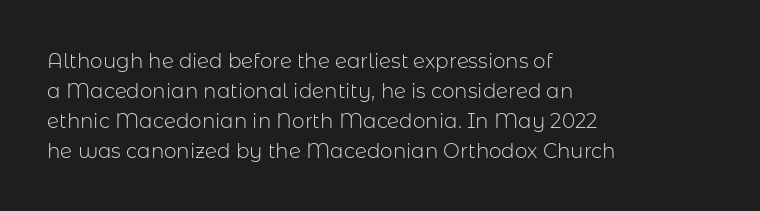
Q: Is the text bold? A: No.
Q: Is the text italic (slanted)? A: No, it is upright.
Q: Is the text underlined? A: No.
Q: How is the paragraph aligned? A: Left-aligned.
Q: Is the spacing between letters normal or unusually wide? A: Normal.
Q: Is the spacing between lines tight, normal or loose? A: Normal.
